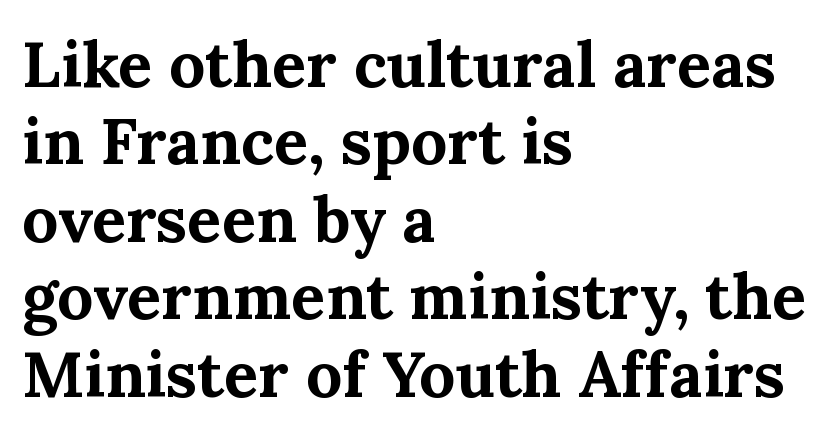
{"serif": "yes", "italic": "no", "bold": "yes", "weight": "bold", "width": "normal", "stroke_contrast": "medium", "x_height": "medium", "monospaced": "no", "underline": "no", "align": "left", "line_spacing_ratio": 1.21, "letter_spacing": "normal", "letter_spacing_em": 0.0, "glyph_px": 64}
